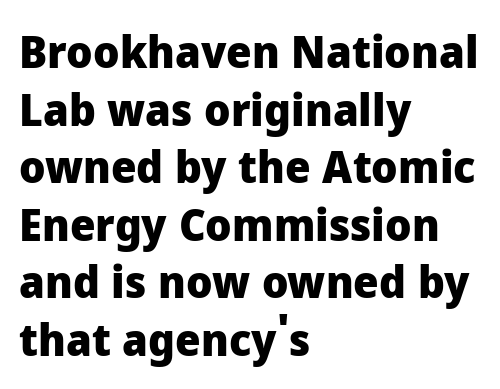
The image shows 45 px heavy sans-serif type, upright; set left-aligned, normal line spacing (1.28x), normal letter spacing, not underlined; low stroke contrast and a medium x-height.
